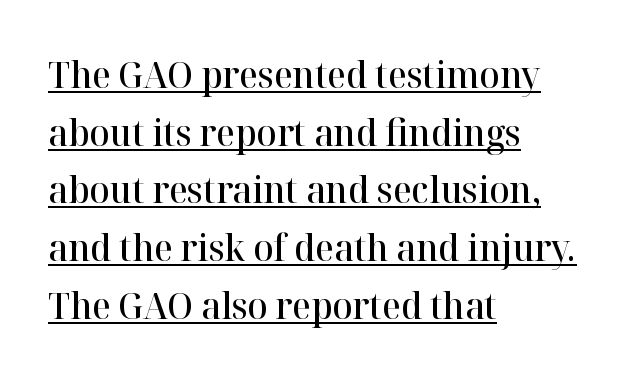
{"serif": "yes", "italic": "no", "bold": "semi", "weight": "semibold", "width": "normal", "stroke_contrast": "high", "x_height": "medium", "monospaced": "no", "underline": "yes", "align": "left", "line_spacing": "normal", "line_spacing_ratio": 1.56, "letter_spacing": "normal", "letter_spacing_em": 0.0, "glyph_px": 37}
